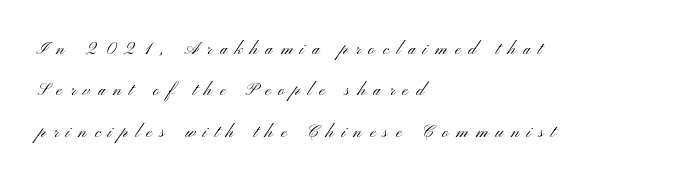
Q: Is the text bold? A: No.
Q: Is the text italic (slanted)? A: Yes.
Q: Is the text underlined? A: No.
Q: How is the paragraph aligned? A: Left-aligned.
Q: Is the spacing between letters normal or unusually wide? A: Unusually wide.
